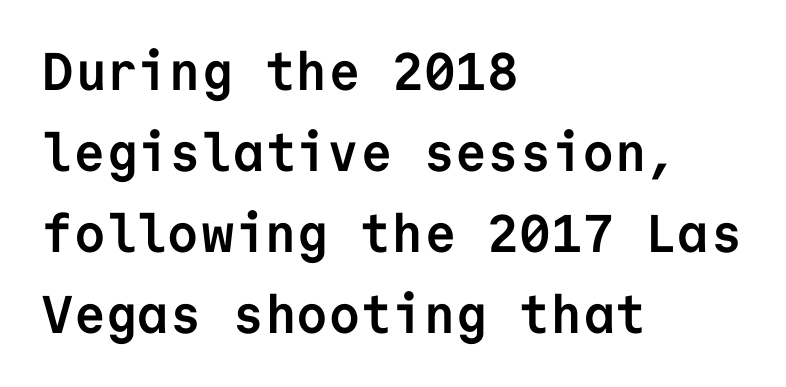
The image shows 53 px semibold sans-serif type, upright, monospaced; set left-aligned, normal line spacing (1.53x), normal letter spacing, not underlined; low stroke contrast and a medium x-height.
